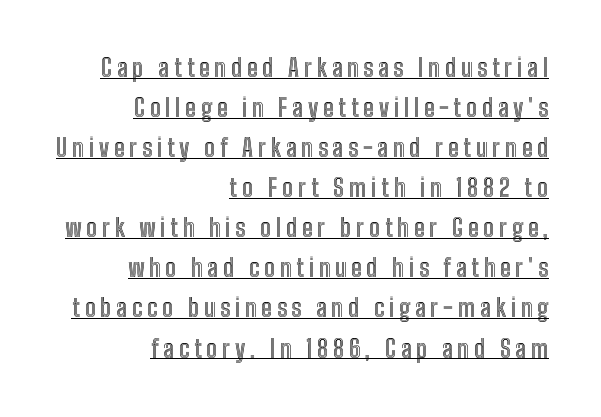
These lines were composed using upright roman letters. Compared with undecorated copy, this sample adds a rule below the words. Leading: standard. Every row of glyphs terminates at an identical x-position on the right.
